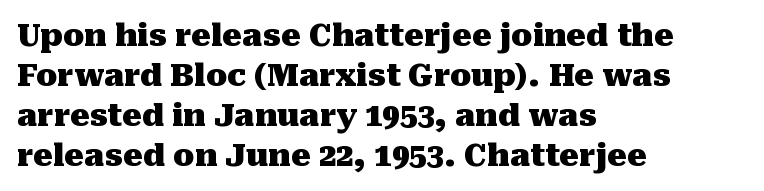
{"serif": "yes", "italic": "no", "bold": "yes", "weight": "heavy", "width": "normal", "stroke_contrast": "medium", "x_height": "medium", "monospaced": "no", "underline": "no", "align": "left", "line_spacing": "normal", "line_spacing_ratio": 1.29, "letter_spacing": "normal", "letter_spacing_em": 0.0, "glyph_px": 31}
